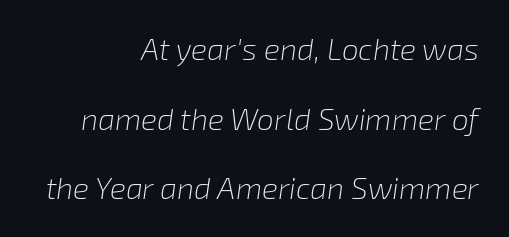
Q: Is the text bold? A: No.
Q: Is the text italic (slanted)? A: Yes, it leans right by about 8 degrees.
Q: Is the text underlined? A: No.
Q: How is the paragraph aligned? A: Right-aligned.
Q: Is the spacing between letters normal or unusually wide? A: Normal.
Q: Is the spacing between lines tight, normal or loose? A: Loose.
Q: Width (condensed, normal, or wide)? A: Normal.
Q: Stroke contrast? A: Low.
Q: x-height? A: Medium.
Q: Monospaced? A: No.
